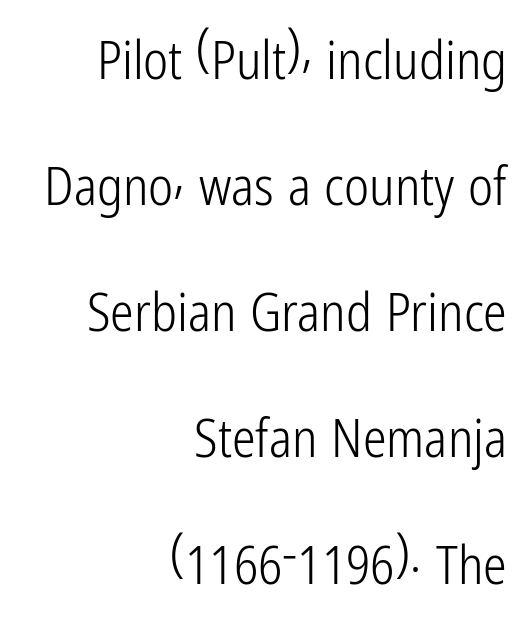
Q: Is the text bold? A: No.
Q: Is the text italic (slanted)? A: No, it is upright.
Q: Is the typeface a serif or a sans-serif typeface? A: Sans-serif.
Q: Is the text underlined? A: No.
Q: How is the paragraph aligned? A: Right-aligned.
Q: Is the spacing between letters normal or unusually wide? A: Normal.
Q: Is the spacing between lines tight, normal or loose? A: Loose.
Q: Width (condensed, normal, or wide)? A: Condensed.
Q: Stroke contrast? A: Low.
Q: x-height? A: Medium.
Q: Monospaced? A: No.
